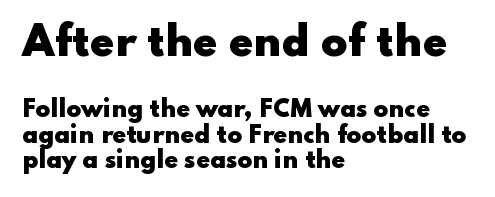
{"serif": "no", "italic": "no", "bold": "yes", "weight": "heavy", "width": "wide", "stroke_contrast": "low", "x_height": "small", "monospaced": "no", "underline": "no", "align": "left", "line_spacing_ratio": 1.16, "letter_spacing": "normal", "letter_spacing_em": 0.0, "larger_block": "first", "size_ratio": 1.77, "glyph_px": 39}
